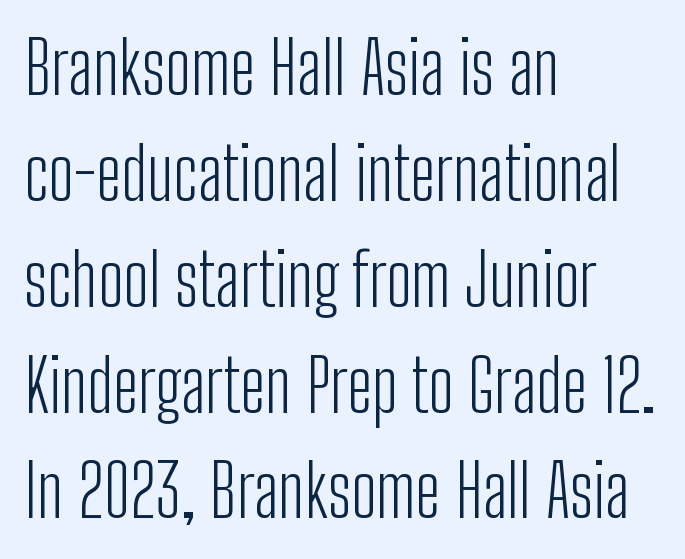
{"serif": "no", "italic": "no", "bold": "no", "weight": "light", "width": "condensed", "stroke_contrast": "low", "x_height": "medium", "monospaced": "no", "underline": "no", "align": "left", "line_spacing": "normal", "line_spacing_ratio": 1.47, "letter_spacing": "normal", "letter_spacing_em": 0.0, "glyph_px": 72}
